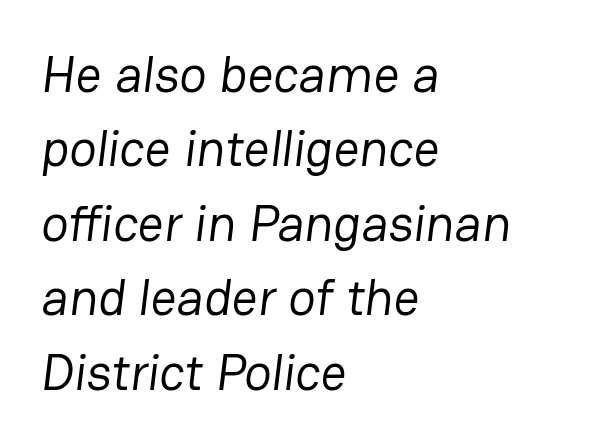
Q: Is the text bold? A: No.
Q: Is the typeface a serif or a sans-serif typeface? A: Sans-serif.
Q: Is the text underlined? A: No.
Q: How is the paragraph aligned? A: Left-aligned.
Q: Is the spacing between letters normal or unusually wide? A: Normal.
Q: Is the spacing between lines tight, normal or loose? A: Normal.
Q: Width (condensed, normal, or wide)? A: Normal.
Q: Stroke contrast? A: Low.
Q: x-height? A: Medium.
Q: Monospaced? A: No.
